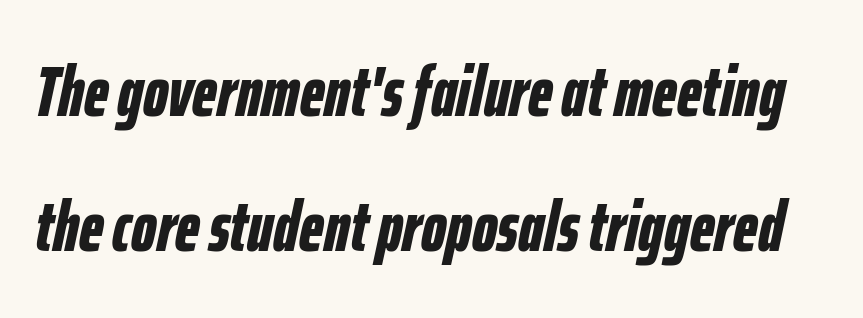
The image shows 71 px bold, condensed type, italic (leaning right); set loose line spacing (1.9x), normal letter spacing, not underlined; low stroke contrast and a medium x-height.
